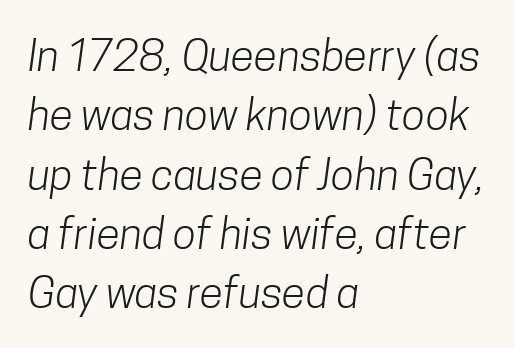
Q: Is the text bold? A: No.
Q: Is the typeface a serif or a sans-serif typeface? A: Sans-serif.
Q: Is the text underlined? A: No.
Q: How is the paragraph aligned? A: Left-aligned.
Q: Is the spacing between letters normal or unusually wide? A: Normal.
Q: Is the spacing between lines tight, normal or loose? A: Normal.
Q: Width (condensed, normal, or wide)? A: Condensed.
Q: Stroke contrast? A: Low.
Q: x-height? A: Medium.
Q: Monospaced? A: No.
